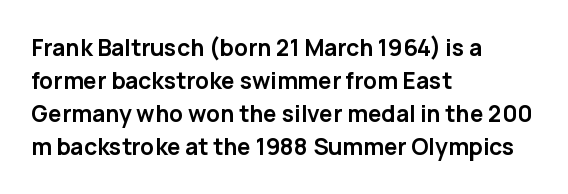
{"italic": "no", "bold": "yes", "underline": "no", "align": "left", "line_spacing": "normal", "line_spacing_ratio": 1.44, "letter_spacing": "normal", "letter_spacing_em": 0.0, "glyph_px": 23}
